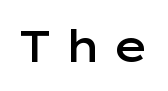
The image shows 44 px semibold, wide sans-serif type, upright; set unusually wide letter spacing (+0.26 em), not underlined; low stroke contrast and a medium x-height.
